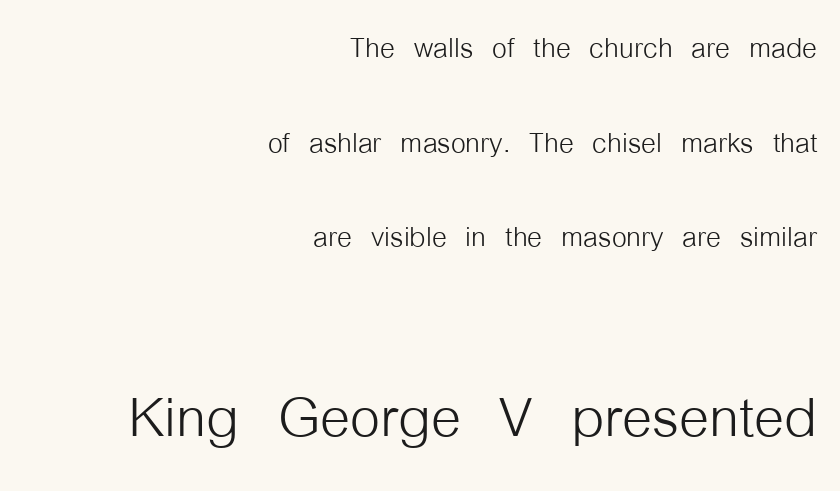
{"serif": "no", "italic": "no", "bold": "no", "weight": "light", "width": "condensed", "stroke_contrast": "low", "x_height": "medium", "monospaced": "no", "underline": "no", "align": "right", "line_spacing": "loose", "line_spacing_ratio": 2.49, "letter_spacing": "normal", "letter_spacing_em": 0.0, "larger_block": "second", "size_ratio": 2.03, "glyph_px": 77}
